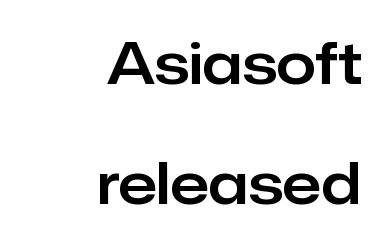
No word sits above an underline. The space between consecutive lines is lavish. Check where the strokes stop: nothing finishes them off — pure sans. Vertical strokes here are truly vertical. The rendering keeps characters at their native spacing.
